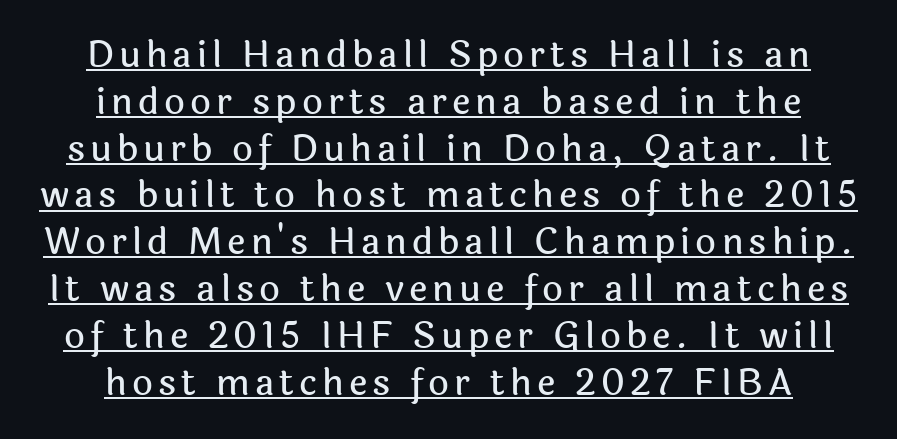
This is sans-serif lettering, the kind often seen on screens and signage. Unlike italic type, these characters show no tilt at all. Underline: present. Does the copy run flush right? No — it is centered line by line. Looks like regular typesetting: each glyph gets only the width it needs.
